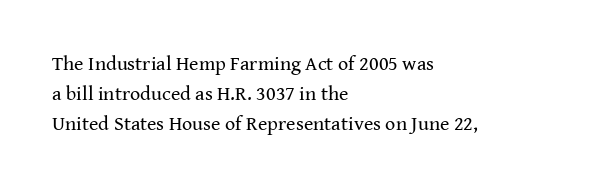
Rule under the text: the space is simply empty. Upright lettering throughout. This rendering leaves character spacing at its baseline value. If you drew a ruler down the left edge, every line would touch it. Is there much room between lines? A standard amount, neither cramped nor airy. This reads as an unemphasized weight, regular at the heaviest.
